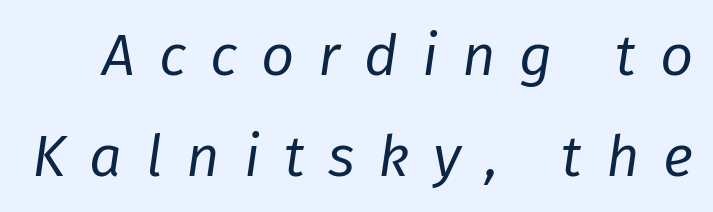
Q: Is the text bold? A: No.
Q: Is the text italic (slanted)? A: Yes, it leans right by about 8 degrees.
Q: Is the text underlined? A: No.
Q: Is the spacing between letters normal or unusually wide? A: Unusually wide.
Q: Width (condensed, normal, or wide)? A: Normal.
Q: Stroke contrast? A: Low.
Q: x-height? A: Medium.
Q: Monospaced? A: No.
